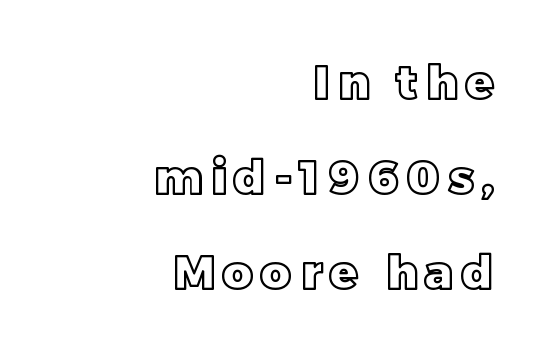
The image shows 46 px text type, upright; set right-aligned, loose line spacing (2.07x), not underlined; a large x-height.
